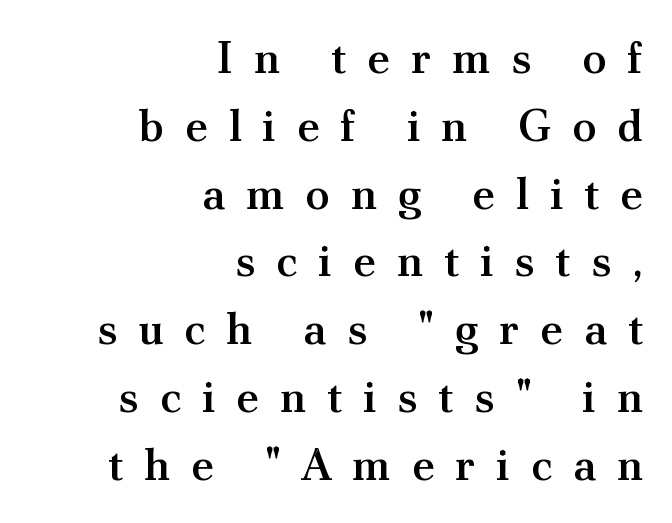
Q: Is the text bold? A: Semi-bold.
Q: Is the text italic (slanted)? A: No, it is upright.
Q: Is the typeface a serif or a sans-serif typeface? A: Serif.
Q: Is the text underlined? A: No.
Q: How is the paragraph aligned? A: Right-aligned.
Q: Is the spacing between letters normal or unusually wide? A: Unusually wide.
Q: Is the spacing between lines tight, normal or loose? A: Normal.
Q: Width (condensed, normal, or wide)? A: Normal.
Q: Stroke contrast? A: Medium.
Q: x-height? A: Small.
Q: Monospaced? A: No.
